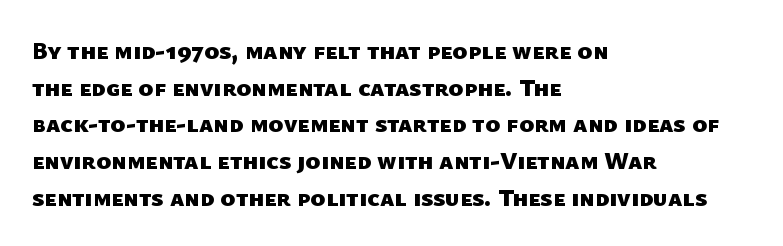
Line spacing here is normal. Nobody touched the tracking dial on this one. Students, this is bold: see how much ink each stroke carries. Descender tails drop into unmarked territory.
